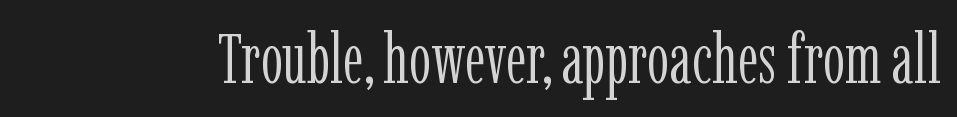
{"serif": "yes", "italic": "no", "bold": "no", "weight": "light", "width": "condensed", "stroke_contrast": "low", "x_height": "medium", "monospaced": "no", "underline": "no", "letter_spacing": "normal", "letter_spacing_em": 0.0, "glyph_px": 70}
